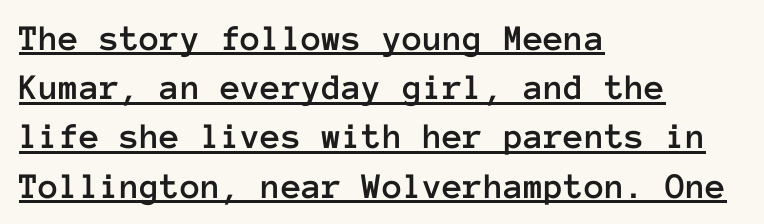
Caption: multi-line text, flush left, ragged right. The passage shown is typed in a monospace face where columns stay perfectly aligned. Do the letters lean? They stand straight. No extra tracking has been applied to these lines.
